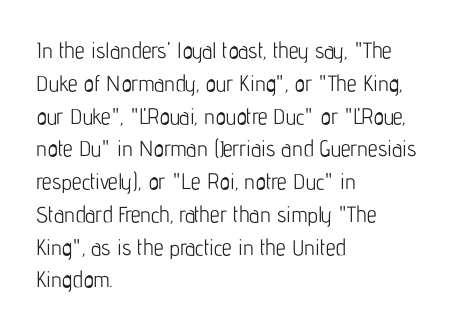
Descender tails drop into unmarked territory. Vertically, the passage feels balanced, rows spaced as you'd expect. The typesetter chose a ragged-right arrangement here. The typography opts for an upright posture over an oblique one. The rendering keeps characters at their native spacing. Stroke mass is kept to a normal reading level or below.
